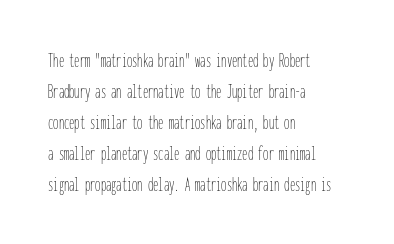
{"italic": "no", "bold": "no", "underline": "no", "align": "left", "line_spacing": "normal", "line_spacing_ratio": 1.48, "letter_spacing": "normal", "letter_spacing_em": 0.0, "glyph_px": 21}
